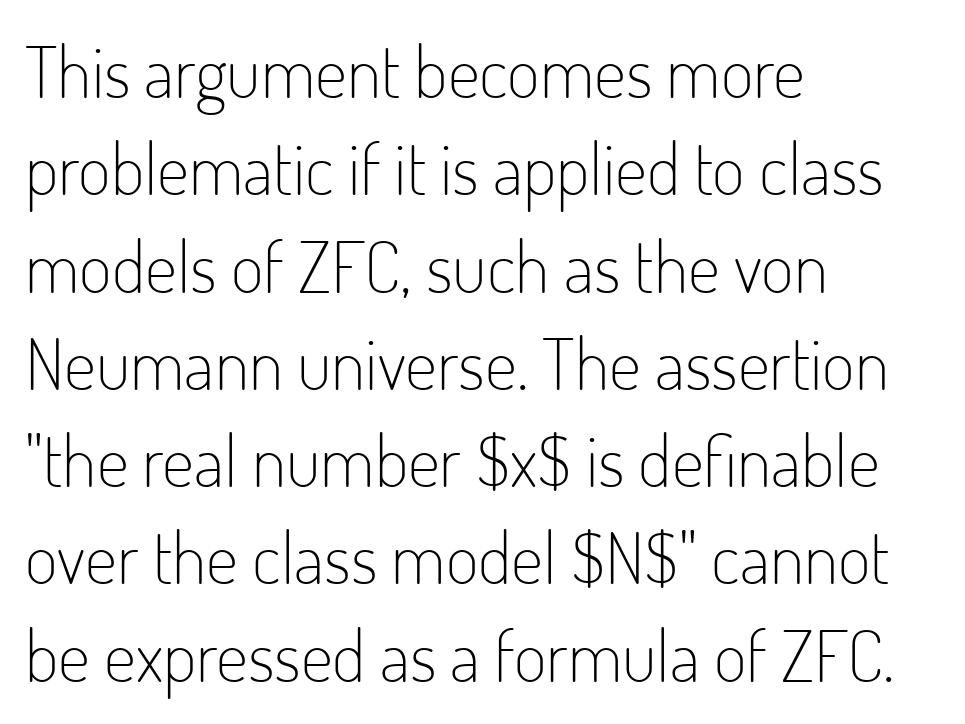
The image shows 71 px light, condensed sans-serif type, upright; set left-aligned, normal line spacing (1.37x), normal letter spacing, not underlined; low stroke contrast and a small x-height.
